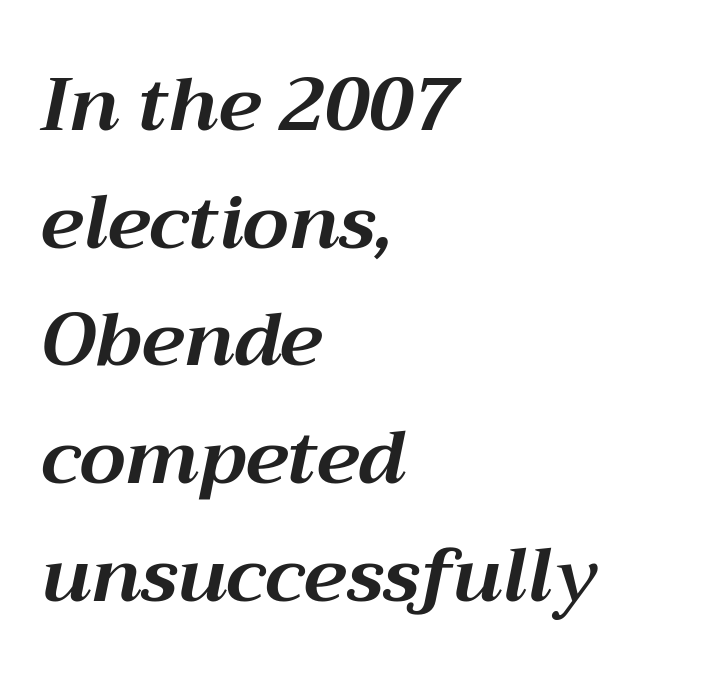
The image shows 74 px bold type, italic (leaning right); set left-aligned, normal line spacing (1.59x), normal letter spacing, not underlined; medium stroke contrast and a medium x-height.
